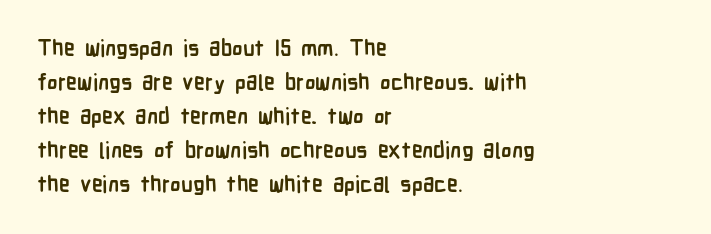
The image shows 22 px bold type, upright; set left-aligned, normal line spacing (1.55x), normal letter spacing, not underlined.
